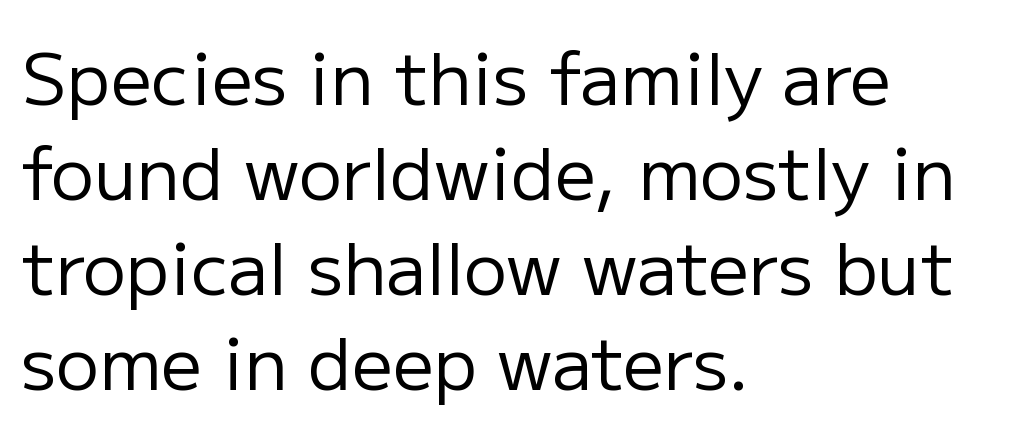
{"serif": "no", "italic": "no", "bold": "no", "weight": "regular", "width": "normal", "stroke_contrast": "low", "x_height": "medium", "monospaced": "no", "underline": "no", "align": "left", "line_spacing": "normal", "line_spacing_ratio": 1.32, "letter_spacing": "normal", "letter_spacing_em": 0.0, "glyph_px": 72}
